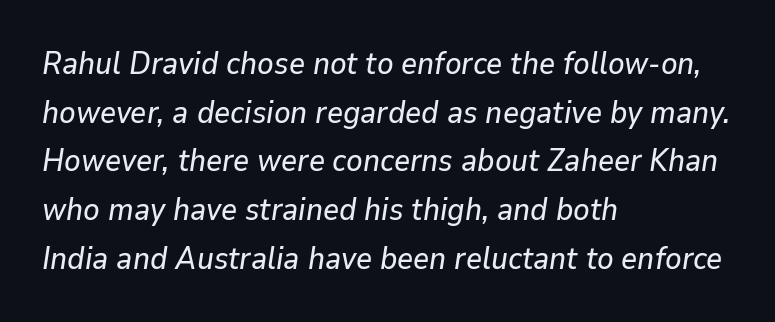
The image shows 31 px text type, italic (leaning right); set left-aligned, normal line spacing (1.57x), normal letter spacing, not underlined; low stroke contrast and a medium x-height.
